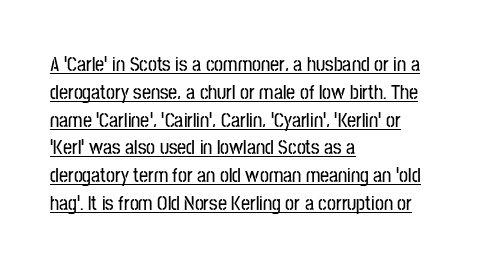
Q: Is the text italic (slanted)? A: No, it is upright.
Q: Is the text underlined? A: Yes.
Q: How is the paragraph aligned? A: Left-aligned.
Q: Is the spacing between letters normal or unusually wide? A: Normal.
Q: Is the spacing between lines tight, normal or loose? A: Normal.
